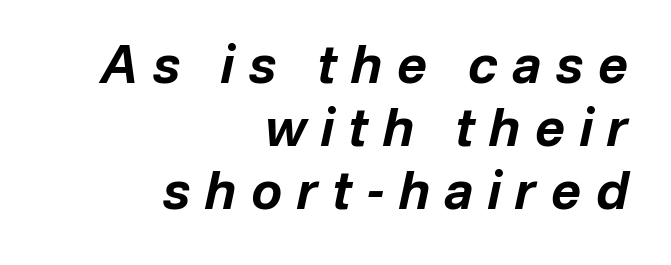
The image shows 51 px bold type, italic (leaning right); set right-aligned, line spacing 1.24x, unusually wide letter spacing (+0.29 em), not underlined; low stroke contrast and a medium x-height.
